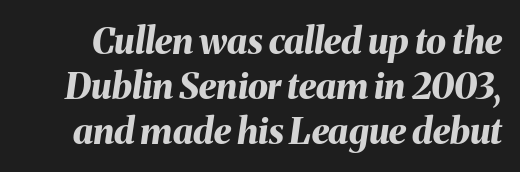
Italic? Definitely — the glyphs are oblique. Line spacing here is normal. The letters advance in unequal steps, a hallmark of proportional type. Glyph-to-glyph distance matches everyday printed text. The passage shown is emphatically bold. The words here are not underlined.
